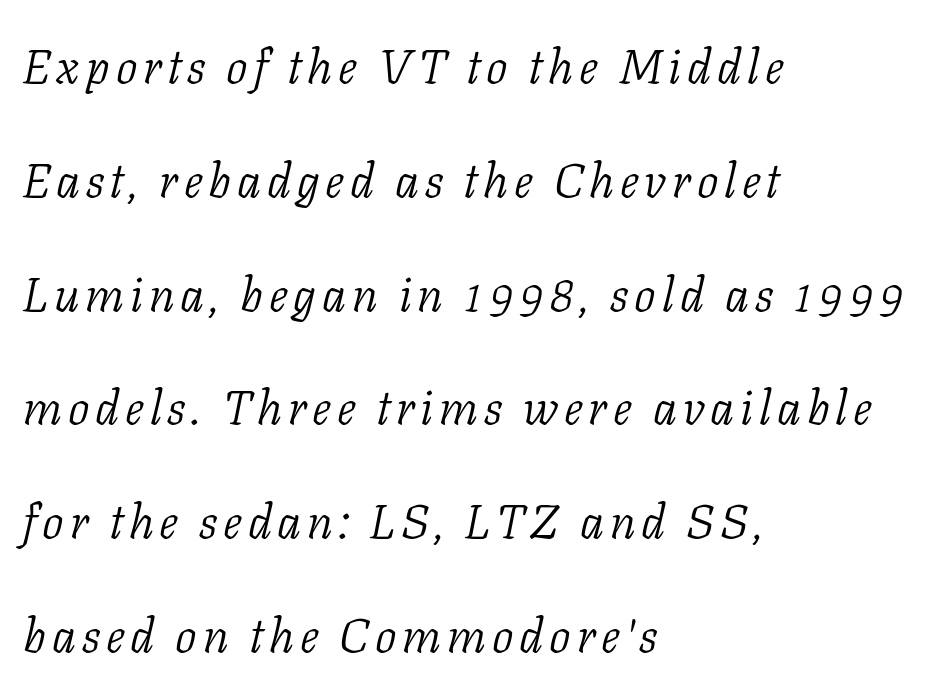
The image shows 48 px light serif type, italic (leaning right); set left-aligned, loose line spacing (2.37x), not underlined; low stroke contrast and a medium x-height.
